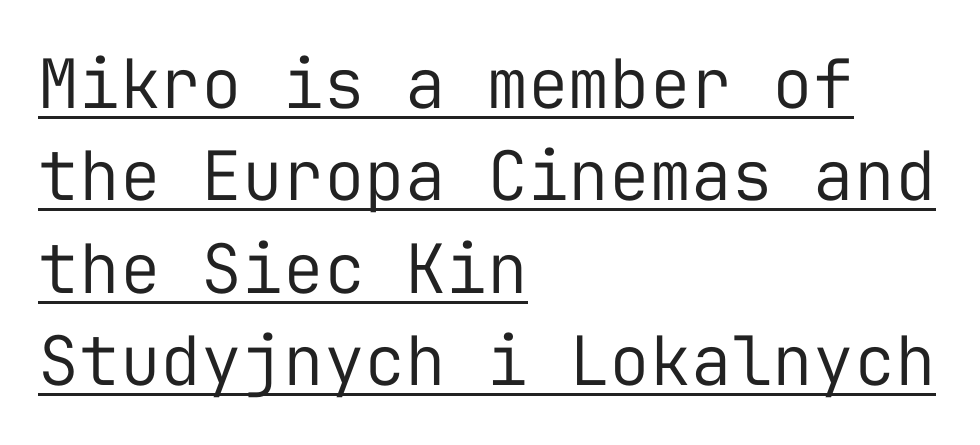
Q: Is the text bold? A: No.
Q: Is the text italic (slanted)? A: No, it is upright.
Q: Is the typeface a serif or a sans-serif typeface? A: Sans-serif.
Q: Is the text underlined? A: Yes.
Q: How is the paragraph aligned? A: Left-aligned.
Q: Is the spacing between letters normal or unusually wide? A: Normal.
Q: Is the spacing between lines tight, normal or loose? A: Normal.
Q: Width (condensed, normal, or wide)? A: Normal.
Q: Stroke contrast? A: Low.
Q: x-height? A: Medium.
Q: Monospaced? A: Yes.
